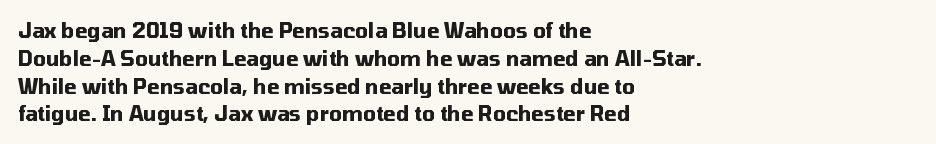
{"italic": "no", "bold": "yes", "underline": "no", "align": "left", "line_spacing": "normal", "line_spacing_ratio": 1.39, "letter_spacing": "normal", "letter_spacing_em": 0.0, "glyph_px": 20}
